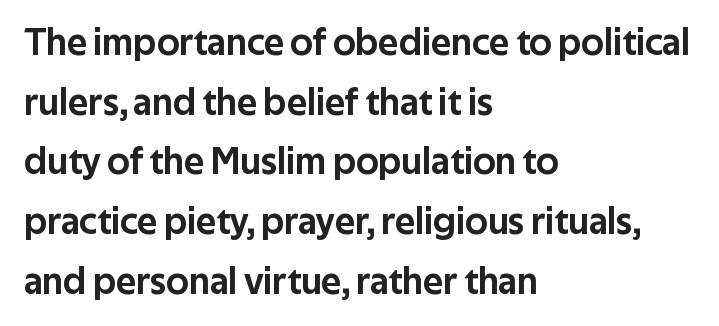
Upright lettering throughout. Line beginnings align vertically; line endings do not. Regarding serifs, this sample does without them. Spacing verdict: proportional, widths tailored to each character. Underline: absent. Words appear dense and cohesive because spacing is normal.
